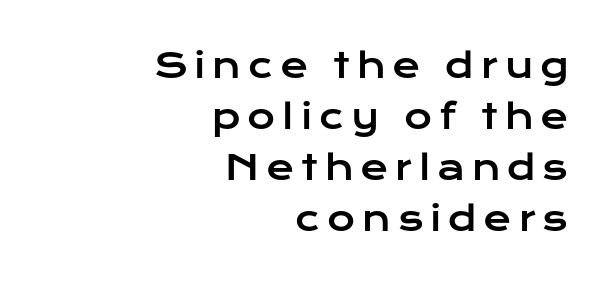
Q: Is the text italic (slanted)? A: No, it is upright.
Q: Is the typeface a serif or a sans-serif typeface? A: Sans-serif.
Q: Is the text underlined? A: No.
Q: How is the paragraph aligned? A: Right-aligned.
Q: Is the spacing between letters normal or unusually wide? A: Unusually wide.
Q: Is the spacing between lines tight, normal or loose? A: Normal.
Q: Width (condensed, normal, or wide)? A: Wide.
Q: Stroke contrast? A: Low.
Q: x-height? A: Medium.
Q: Monospaced? A: No.
